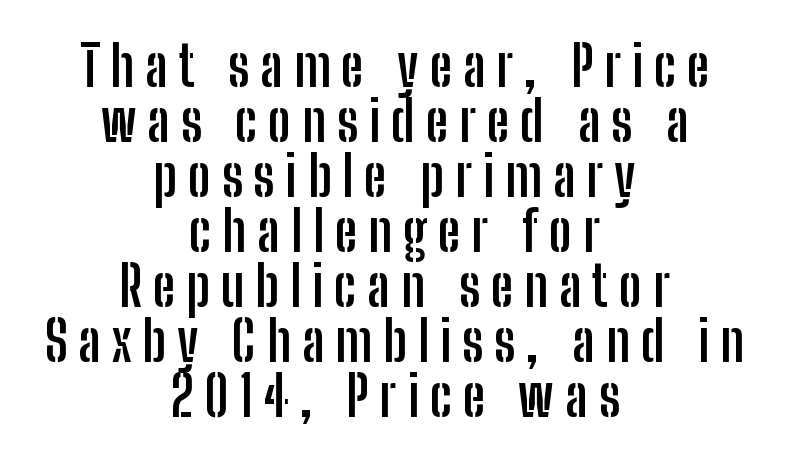
Short and long lines alike share a common midpoint. Italic: no, the glyphs are upright roman. Baseline-to-baseline distance is barely more than the letter height. Chunky letters — that's bold for sure. Regarding serifs, this sample does without them.
